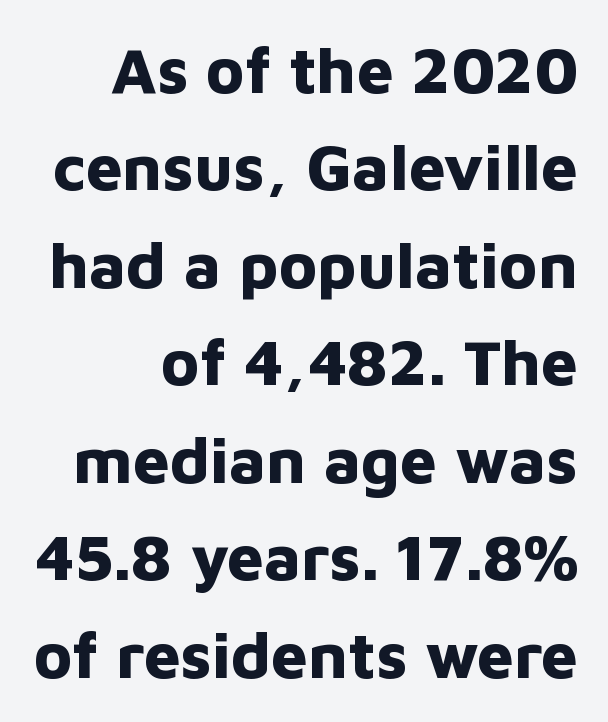
{"serif": "no", "italic": "no", "bold": "yes", "weight": "bold", "width": "normal", "stroke_contrast": "low", "x_height": "medium", "monospaced": "no", "underline": "no", "line_spacing": "normal", "line_spacing_ratio": 1.5, "letter_spacing": "normal", "letter_spacing_em": 0.0, "glyph_px": 65}
